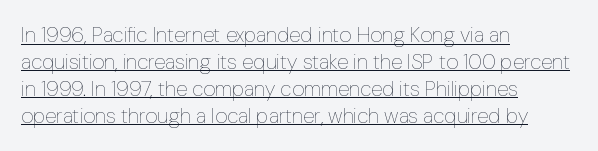
Notice how descenders clear the ascenders below comfortably — that's standard leading. Quick note: underline on. Italic? Not at all — the glyphs are vertical. Does extra space separate the letters? No, they use regular spacing.
